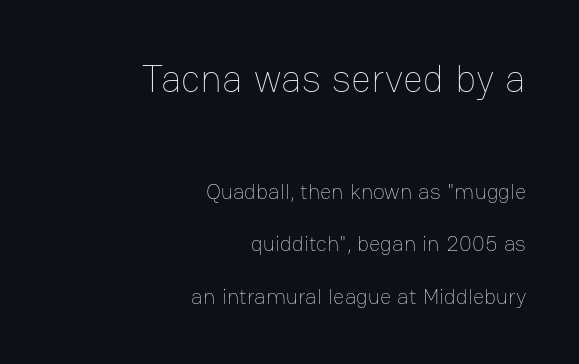
A flush-right, rag-left setting is used for this passage. Compared with a typical body face, this is equally light or lighter still. You can tell it's not italic because the verticals are truly vertical. Look at the tracking — it's just the regular setting, nothing added. The space beneath each line is pristine and unruled. The block sitting higher on the canvas is the one with enlarged characters.
